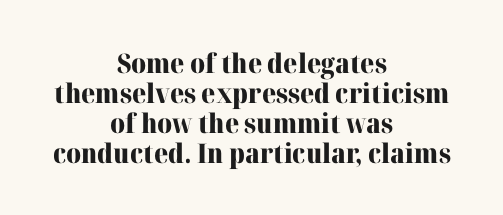
The image shows 27 px bold type, upright; set centered, tight line spacing (1.11x), normal letter spacing, not underlined.
